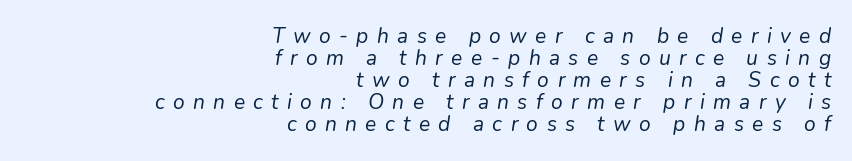
{"italic": "yes", "lean": "right", "slant_degrees": 9, "bold": "no", "underline": "no", "align": "right", "line_spacing": "tight", "line_spacing_ratio": 1.05, "letter_spacing": "wide", "letter_spacing_em": 0.4, "glyph_px": 21}
